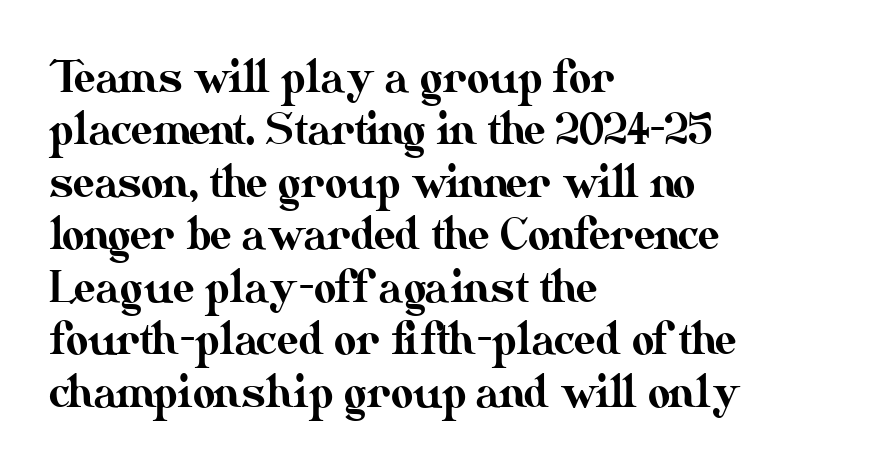
{"italic": "no", "width": "normal", "stroke_contrast": "medium", "x_height": "small", "monospaced": "no", "underline": "no", "align": "left", "line_spacing_ratio": 1.22, "letter_spacing": "normal", "letter_spacing_em": 0.0, "glyph_px": 43}
